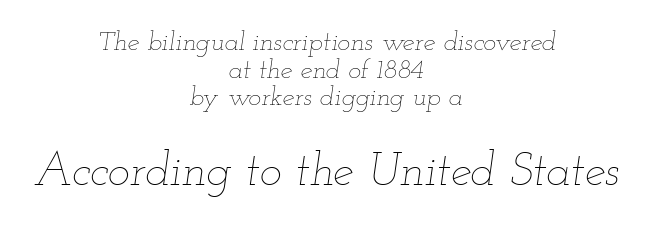
{"italic": "yes", "lean": "right", "slant_degrees": 12, "bold": "no", "weight": "thin", "width": "wide", "stroke_contrast": "low", "x_height": "small", "monospaced": "no", "underline": "no", "align": "center", "line_spacing": "tight", "line_spacing_ratio": 1.02, "letter_spacing": "normal", "letter_spacing_em": 0.0, "larger_block": "second", "size_ratio": 1.74, "glyph_px": 47}
